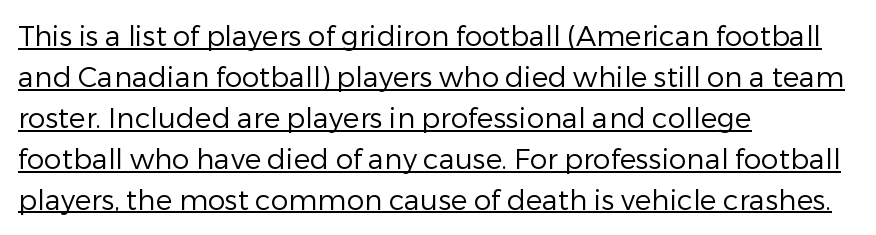
{"serif": "no", "italic": "no", "bold": "no", "weight": "regular", "width": "normal", "stroke_contrast": "low", "x_height": "medium", "monospaced": "no", "underline": "yes", "align": "left", "line_spacing": "normal", "line_spacing_ratio": 1.46, "letter_spacing": "normal", "letter_spacing_em": 0.0, "glyph_px": 28}
